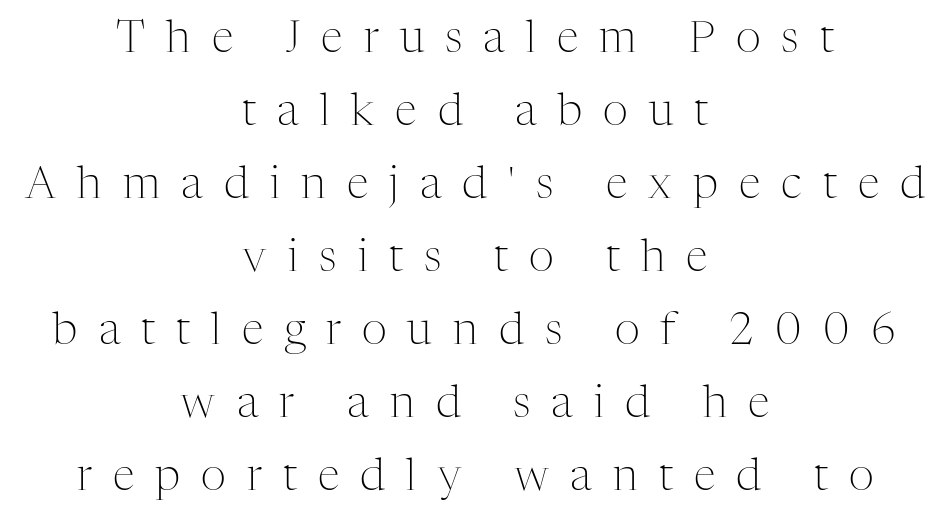
Substantial extra tracking has been applied to these lines. The face used here is seriffed, in the tradition of book romans. Caption: multi-line text, centered on the measure. The letters advance in unequal steps, a hallmark of proportional type.
